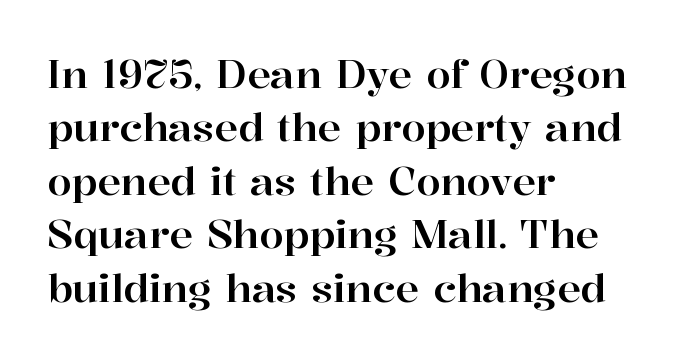
{"serif": "yes", "italic": "no", "width": "normal", "stroke_contrast": "high", "x_height": "medium", "monospaced": "no", "underline": "no", "align": "left", "line_spacing": "normal", "line_spacing_ratio": 1.37, "letter_spacing": "normal", "letter_spacing_em": 0.0, "glyph_px": 39}
